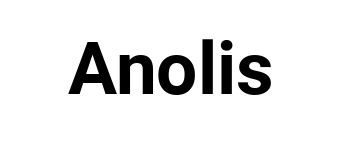
Q: Is the text bold? A: Yes.
Q: Is the text italic (slanted)? A: No, it is upright.
Q: Is the typeface a serif or a sans-serif typeface? A: Sans-serif.
Q: Is the text underlined? A: No.
Q: Is the spacing between letters normal or unusually wide? A: Normal.
Q: Width (condensed, normal, or wide)? A: Normal.
Q: Stroke contrast? A: Low.
Q: x-height? A: Medium.
Q: Monospaced? A: No.
